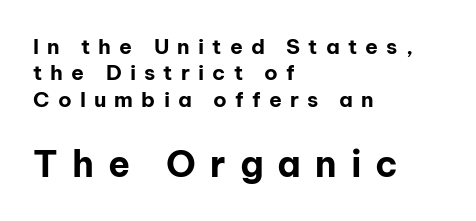
Q: Is the text bold? A: Yes.
Q: Is the text italic (slanted)? A: No, it is upright.
Q: Is the typeface a serif or a sans-serif typeface? A: Sans-serif.
Q: Is the text underlined? A: No.
Q: How is the paragraph aligned? A: Left-aligned.
Q: Is the spacing between letters normal or unusually wide? A: Unusually wide.
Q: Is the spacing between lines tight, normal or loose? A: Normal.
Q: Which block of text is set in a larger size, the first (top) or the second (bottom)? A: The second (bottom) one.
Q: Width (condensed, normal, or wide)? A: Normal.
Q: Stroke contrast? A: Low.
Q: x-height? A: Medium.
Q: Monospaced? A: No.
